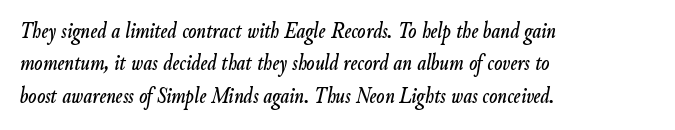
{"italic": "yes", "lean": "right", "slant_degrees": 9, "underline": "no", "align": "left", "line_spacing": "normal", "line_spacing_ratio": 1.35, "letter_spacing": "normal", "letter_spacing_em": 0.0, "glyph_px": 24}
